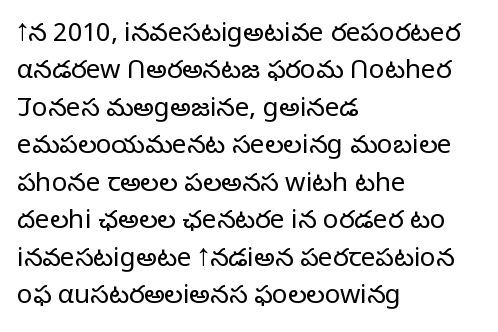
The image shows 26 px text type, upright; set left-aligned, normal line spacing (1.44x), normal letter spacing, not underlined.
